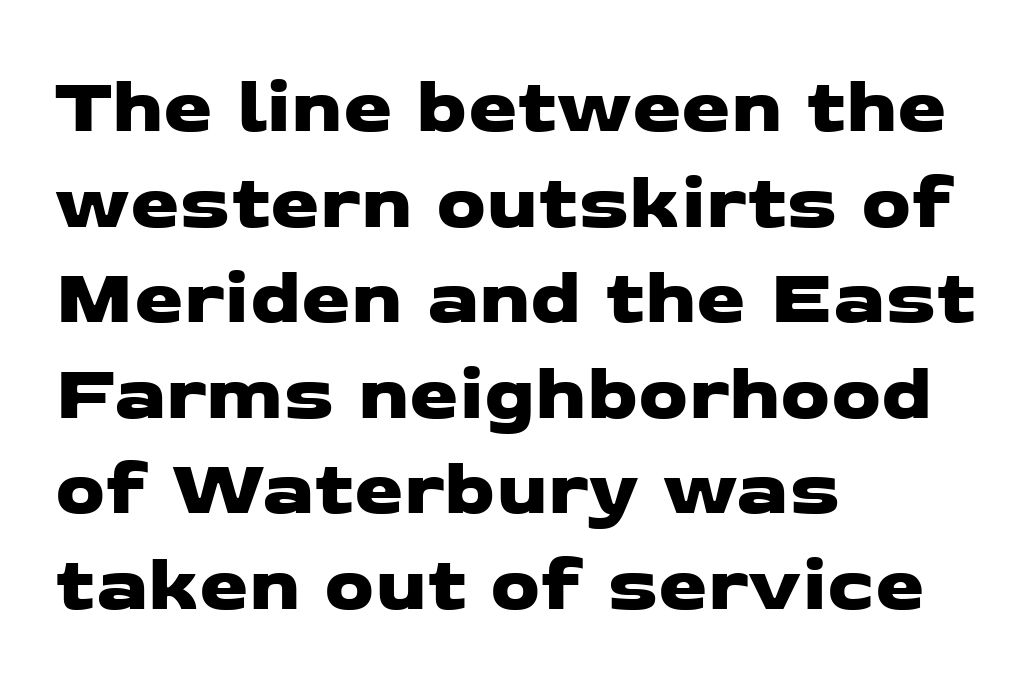
Q: Is the typeface a serif or a sans-serif typeface? A: Sans-serif.
Q: Is the text underlined? A: No.
Q: How is the paragraph aligned? A: Left-aligned.
Q: Is the spacing between letters normal or unusually wide? A: Normal.
Q: Width (condensed, normal, or wide)? A: Wide.
Q: Stroke contrast? A: Low.
Q: x-height? A: Medium.
Q: Monospaced? A: No.
